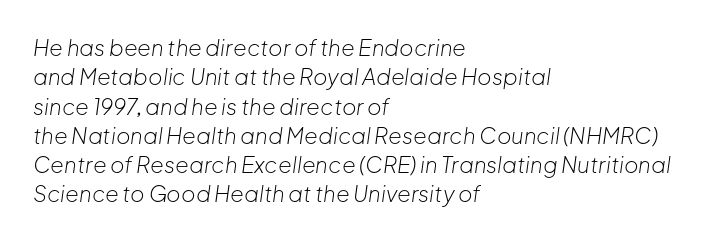
{"italic": "yes", "lean": "right", "slant_degrees": 8, "bold": "no", "underline": "no", "align": "left", "line_spacing": "normal", "line_spacing_ratio": 1.33, "letter_spacing": "normal", "letter_spacing_em": 0.0, "glyph_px": 22}
